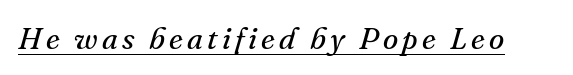
Glance below the letters and you will spot a drawn line. The characters are drawn with everyday or finer stroke widths. Note the varied advance widths — an 'i' is clearly narrower than an 'm'. Posture: slanted. The passage shown is typeset with a serif family.
